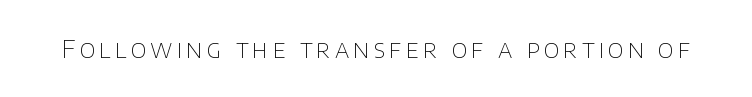
The image shows 24 px text type, upright; set not underlined.
